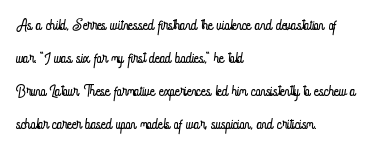
This rendering features lettering with no underline. Summary of weight: not heavy and not bold. The typesetter chose a ragged-right arrangement here. The vertical gap from one line to the next is medium.
